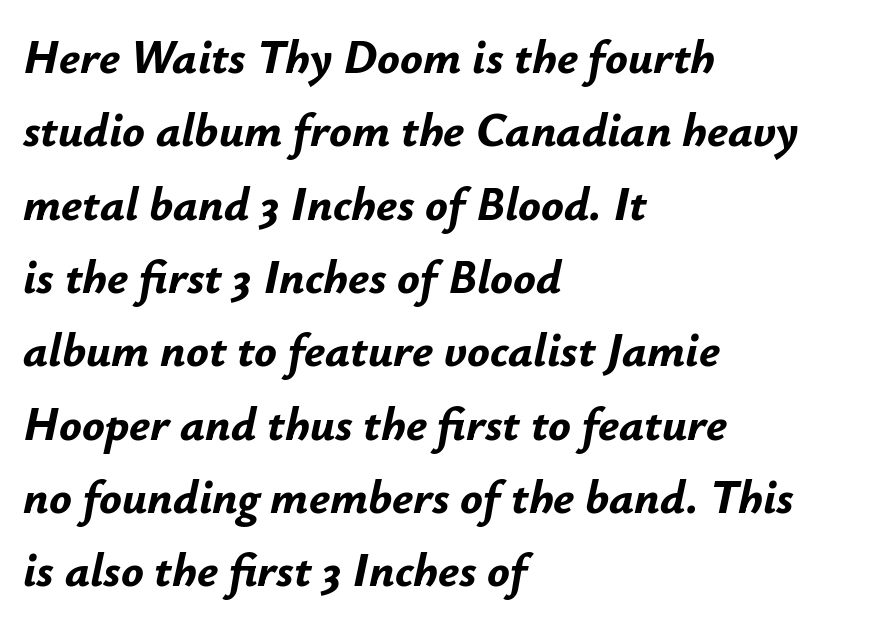
{"italic": "yes", "lean": "right", "slant_degrees": 12, "bold": "yes", "weight": "bold", "width": "normal", "stroke_contrast": "low", "x_height": "small", "monospaced": "no", "underline": "no", "align": "left", "line_spacing": "normal", "line_spacing_ratio": 1.56, "letter_spacing": "normal", "letter_spacing_em": 0.0, "glyph_px": 47}
